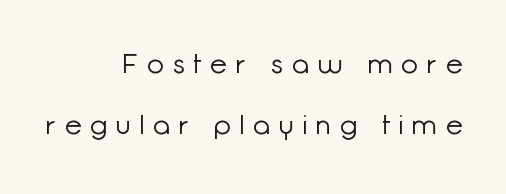
The image shows 27 px text type, upright; set right-aligned, loose line spacing (2.26x), unusually wide letter spacing (+0.35 em), not underlined.
